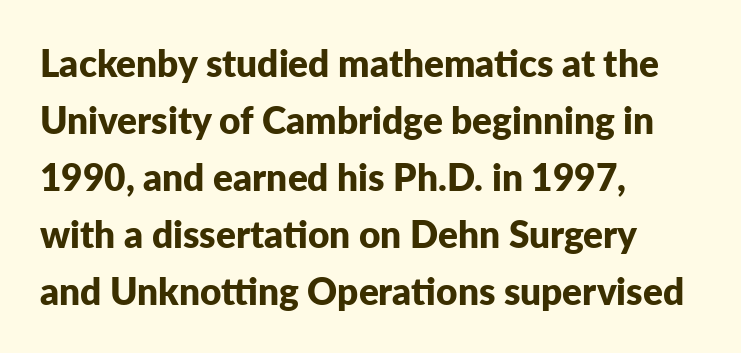
{"serif": "no", "italic": "no", "bold": "yes", "weight": "bold", "width": "normal", "stroke_contrast": "low", "x_height": "medium", "monospaced": "no", "underline": "no", "align": "left", "line_spacing": "normal", "line_spacing_ratio": 1.54, "letter_spacing": "normal", "letter_spacing_em": 0.0, "glyph_px": 37}
